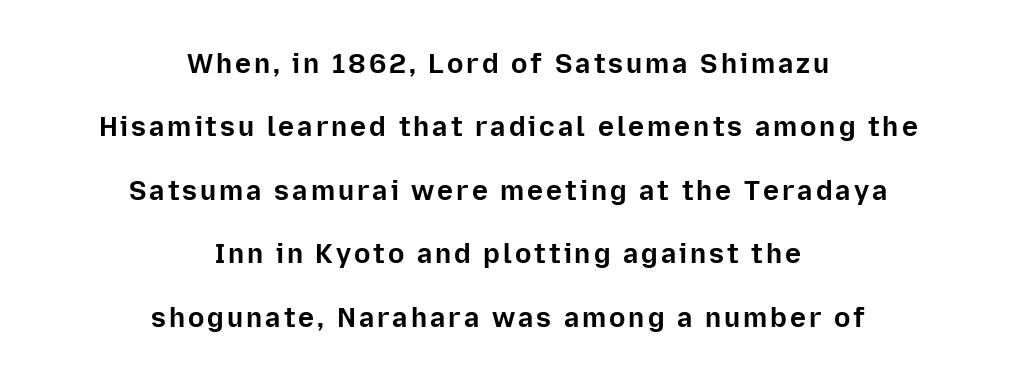
Q: Is the text bold? A: Yes.
Q: Is the text italic (slanted)? A: No, it is upright.
Q: Is the text underlined? A: No.
Q: How is the paragraph aligned? A: Centered.
Q: Is the spacing between lines tight, normal or loose? A: Loose.
